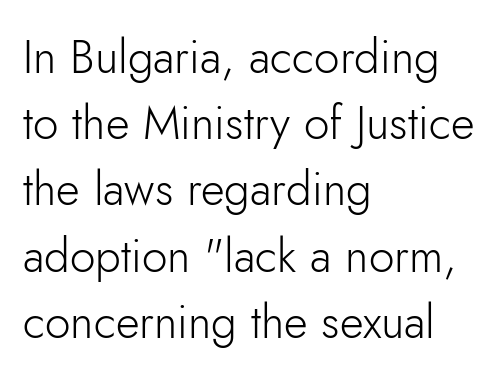
Q: Is the text bold? A: No.
Q: Is the text italic (slanted)? A: No, it is upright.
Q: Is the typeface a serif or a sans-serif typeface? A: Sans-serif.
Q: Is the text underlined? A: No.
Q: How is the paragraph aligned? A: Left-aligned.
Q: Is the spacing between letters normal or unusually wide? A: Normal.
Q: Is the spacing between lines tight, normal or loose? A: Normal.
Q: Width (condensed, normal, or wide)? A: Normal.
Q: Stroke contrast? A: Low.
Q: x-height? A: Small.
Q: Monospaced? A: No.
